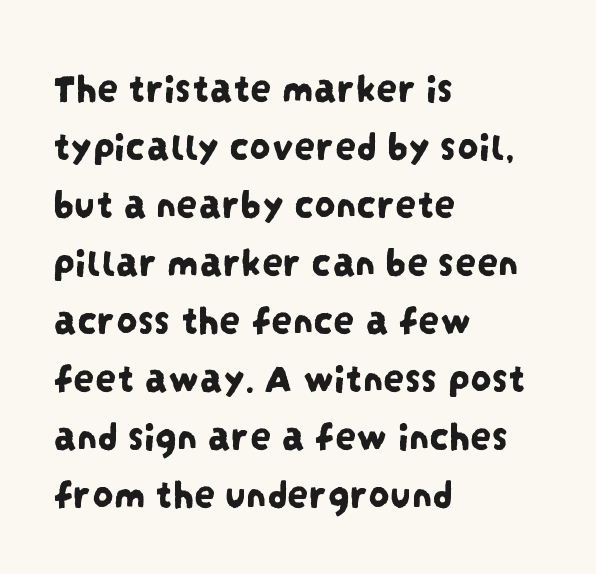
What's the leading like? Ordinary, nothing unusual. Descender tails drop into unmarked territory. Do the characters align in a grid? No, the font is proportional. Does extra space separate the letters? No, they use regular spacing.
